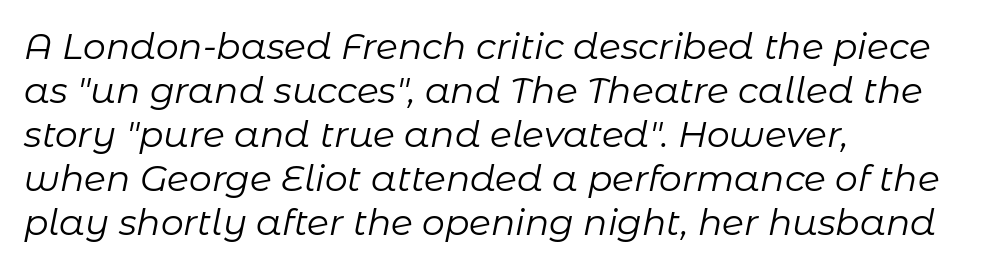
Do the characters align in a grid? No, the font is proportional. Is the letter spacing exaggerated? No — it looks like the ordinary default. If you drew a ruler down the left edge, every line would touch it. Designer's note — italics engaged. A light-to-regular cut is what we see here. Each row of text sits above clean, open space.
